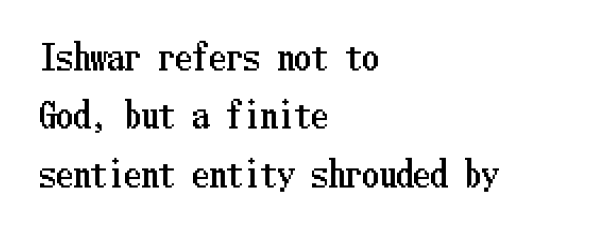
{"italic": "no", "width": "condensed", "stroke_contrast": "low", "x_height": "medium", "underline": "no", "align": "left", "line_spacing_ratio": 1.72, "letter_spacing": "normal", "letter_spacing_em": 0.0, "glyph_px": 34}
